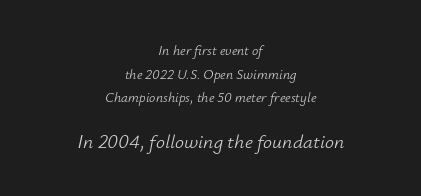
Q: Is the text bold? A: No.
Q: Is the text italic (slanted)? A: Yes, it leans right by about 12 degrees.
Q: Is the text underlined? A: No.
Q: How is the paragraph aligned? A: Centered.
Q: Is the spacing between letters normal or unusually wide? A: Normal.
Q: Is the spacing between lines tight, normal or loose? A: Normal.
Q: Which block of text is set in a larger size, the first (top) or the second (bottom)? A: The second (bottom) one.
